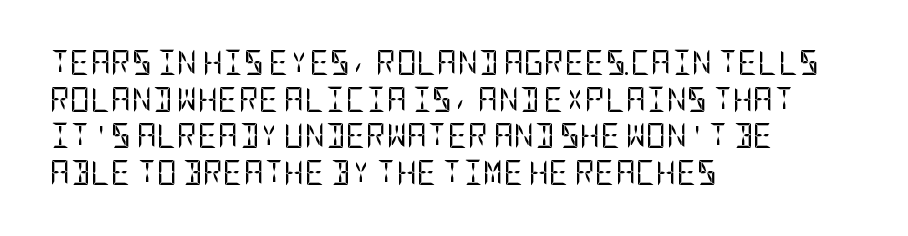
Weight: in the light-to-regular range. In CSS terms this would be text-align: left. The letters stand straight up with perfectly vertical stems. Each new line begins a customary step beneath the previous one. Characters follow at the spacing the type designer built in.
